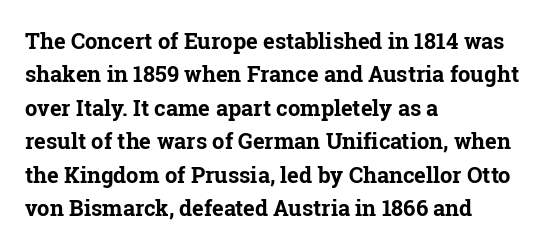
The strip under each line holds only bare page. Between one letter and the next there's only the usual sliver of space. Is there any slant? The stems are plumb. Plenty of ink on the page — the face is bold. Leading matches the norm, producing a regular column.
